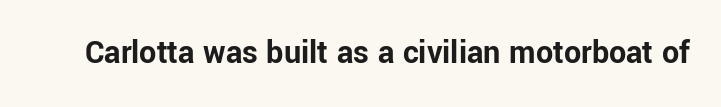
{"serif": "no", "italic": "no", "bold": "yes", "weight": "bold", "width": "normal", "stroke_contrast": "low", "x_height": "medium", "monospaced": "no", "underline": "no", "letter_spacing": "normal", "letter_spacing_em": 0.0, "glyph_px": 34}
